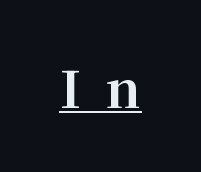
Character widths vary here, with narrow letters taking less room than wide ones. The typeface chosen for these lines features serifs. The lettering holds an erect, upright posture throughout. On the weight axis this lands at bold, roughly 700.
